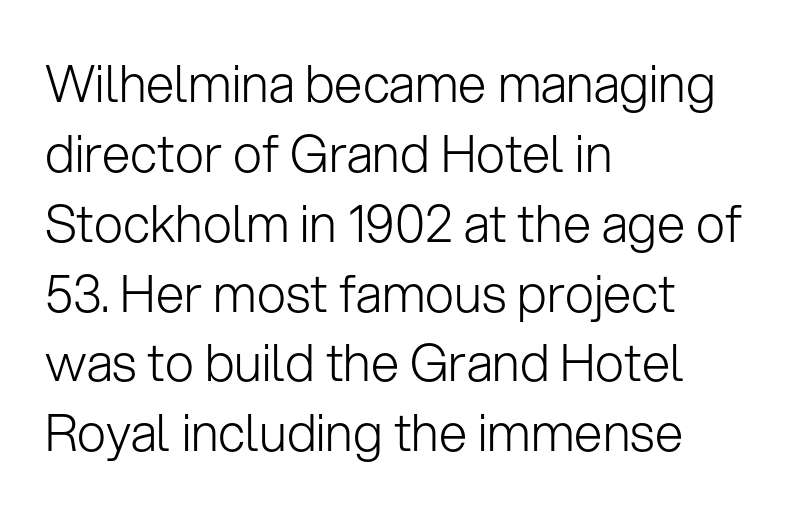
The paragraph has a hard left edge and a soft right edge. Tracking value appears to be zero — textbook default spacing. Descender tails drop into unmarked territory. Notice how the stems are strictly vertical — no italics here. The vertical gap from one line to the next is medium. Character widths vary here, with narrow letters taking less room than wide ones.
